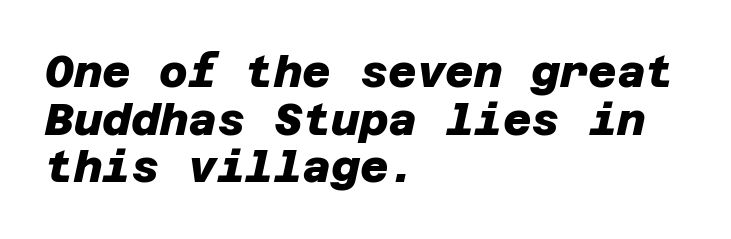
{"serif": "no", "bold": "yes", "weight": "heavy", "width": "normal", "stroke_contrast": "low", "x_height": "large", "underline": "no", "align": "left", "line_spacing": "tight", "line_spacing_ratio": 1.08, "letter_spacing": "normal", "letter_spacing_em": 0.0, "glyph_px": 44}
